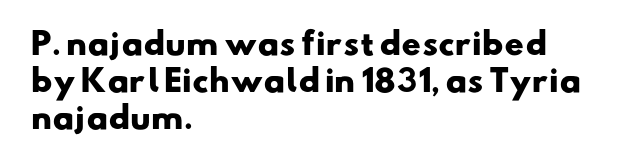
{"serif": "no", "bold": "yes", "weight": "heavy", "width": "wide", "stroke_contrast": "low", "x_height": "small", "monospaced": "no", "underline": "no", "align": "left", "line_spacing_ratio": 1.24, "letter_spacing": "normal", "letter_spacing_em": 0.0, "glyph_px": 30}
